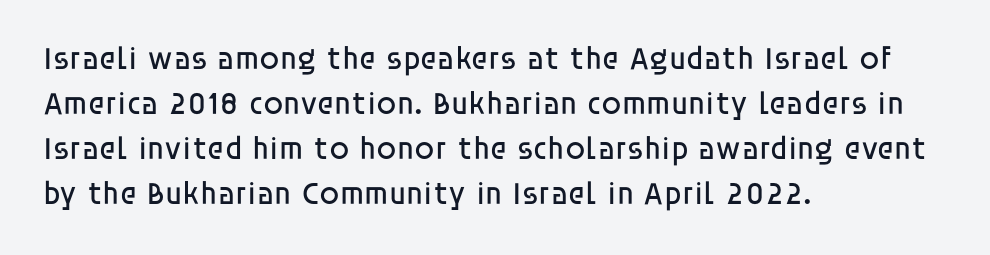
The image shows 32 px regular-weight sans-serif type, upright; set left-aligned, normal line spacing (1.41x), normal letter spacing, not underlined; low stroke contrast and a large x-height.
